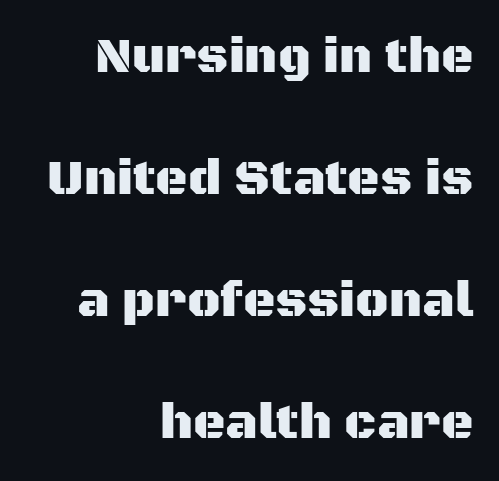
Q: Is the text italic (slanted)? A: No, it is upright.
Q: Is the typeface a serif or a sans-serif typeface? A: Sans-serif.
Q: Is the text underlined? A: No.
Q: How is the paragraph aligned? A: Right-aligned.
Q: Is the spacing between letters normal or unusually wide? A: Normal.
Q: Is the spacing between lines tight, normal or loose? A: Loose.
Q: Width (condensed, normal, or wide)? A: Normal.
Q: Stroke contrast? A: Medium.
Q: x-height? A: Large.
Q: Monospaced? A: No.
